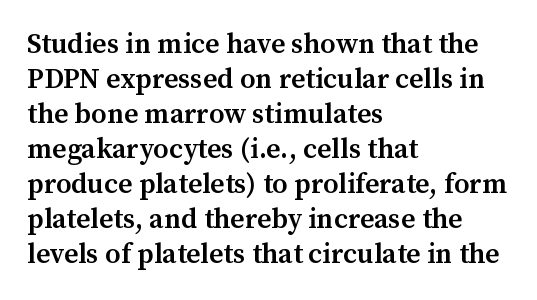
The image shows 28 px semibold serif type, upright; set left-aligned, normal line spacing (1.25x), normal letter spacing, not underlined; medium stroke contrast and a medium x-height.
